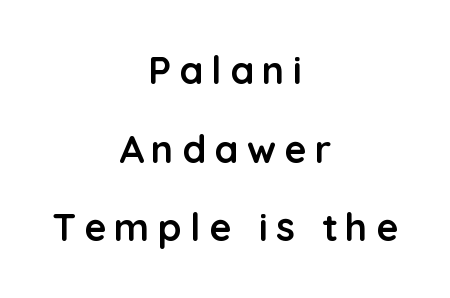
Ordinary non-slanted type is in use. This sample is center-justified, so both line endings float freely. Spacing between characters has been opened up far beyond the box default. Letterform terminals end flat and unadorned throughout the passage. A typesetter would call this proportional, since set widths differ per character.
